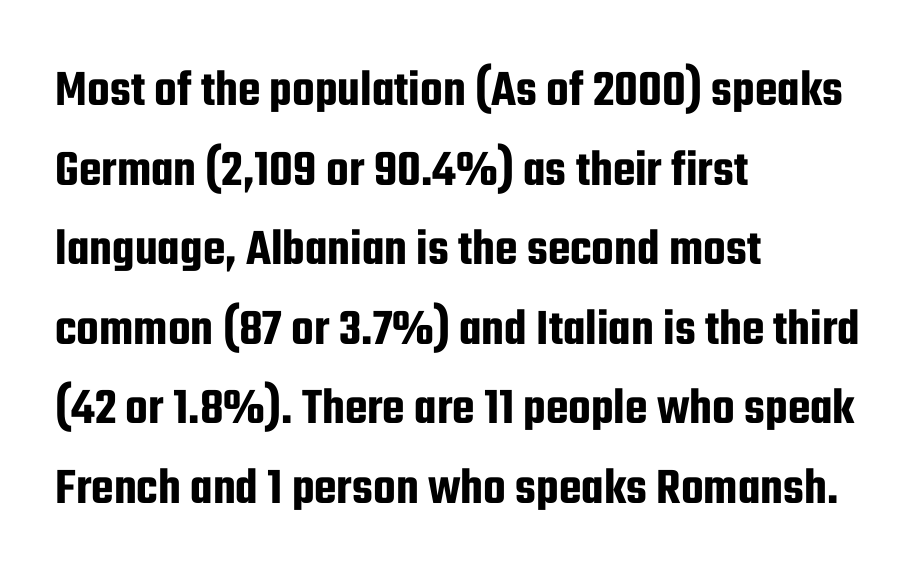
{"serif": "no", "italic": "no", "width": "condensed", "stroke_contrast": "low", "x_height": "medium", "monospaced": "no", "underline": "no", "align": "left", "line_spacing": "normal", "line_spacing_ratio": 1.53, "letter_spacing": "normal", "letter_spacing_em": 0.0, "glyph_px": 52}
